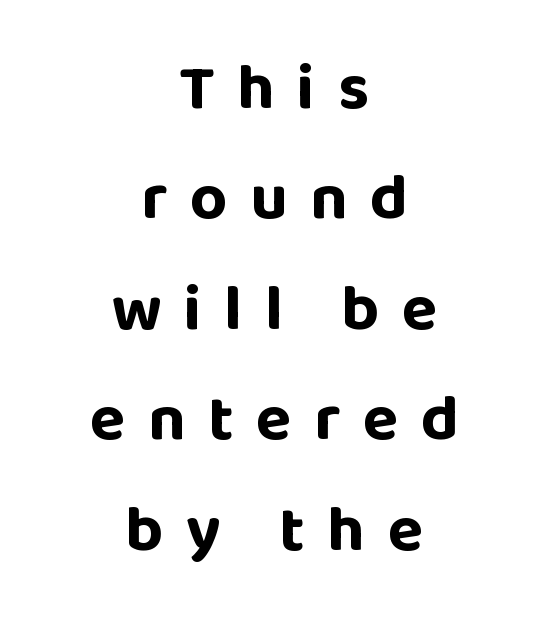
{"serif": "no", "italic": "no", "bold": "yes", "weight": "bold", "width": "normal", "stroke_contrast": "low", "x_height": "large", "monospaced": "no", "underline": "no", "align": "center", "line_spacing": "normal", "line_spacing_ratio": 1.7, "letter_spacing": "wide", "letter_spacing_em": 0.35, "glyph_px": 65}
